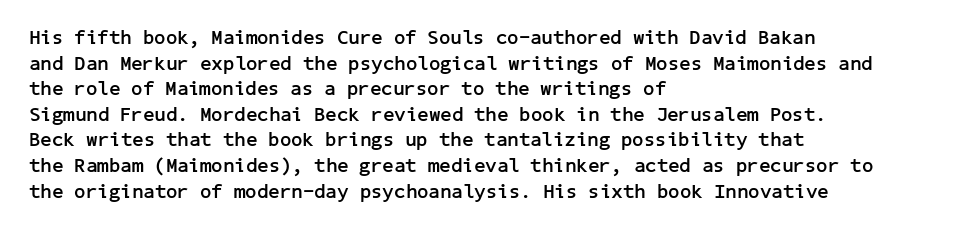
The letters stand straight up with perfectly vertical stems. The space directly below the letters is spotless. Letter spacing: default. Bold? Absolutely — the strokes are thick and heavy. The leading is moderate, giving the passage an even texture. The lines in this sample share a left origin and differ only in where they stop.
